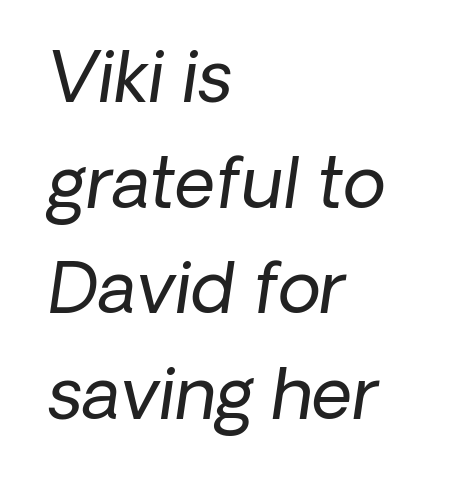
The image shows 70 px regular-weight type, italic (leaning right); set left-aligned, normal line spacing (1.51x), normal letter spacing, not underlined; low stroke contrast and a medium x-height.
